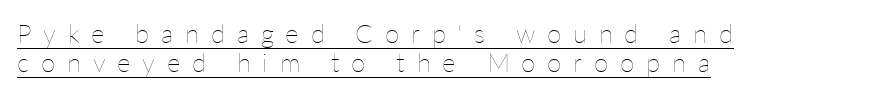
{"italic": "no", "bold": "no", "underline": "yes", "align": "left", "line_spacing": "tight", "line_spacing_ratio": 1.1, "letter_spacing": "wide", "letter_spacing_em": 0.45, "glyph_px": 26}
